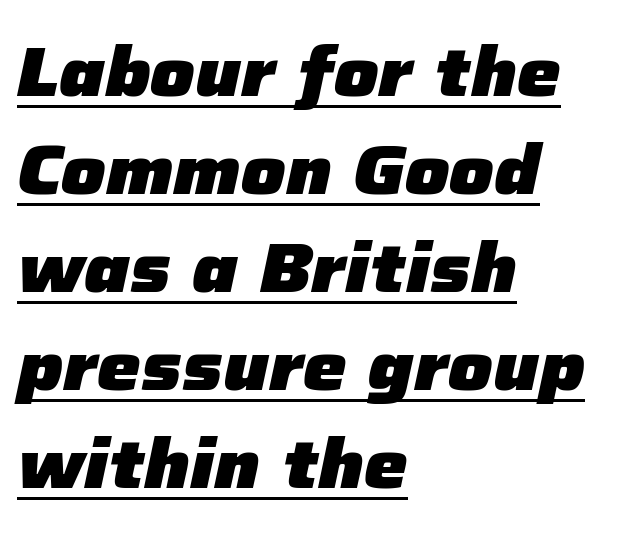
The image shows 69 px heavy type, italic (leaning right); set left-aligned, normal line spacing (1.42x), normal letter spacing, underlined; low stroke contrast and a medium x-height.
